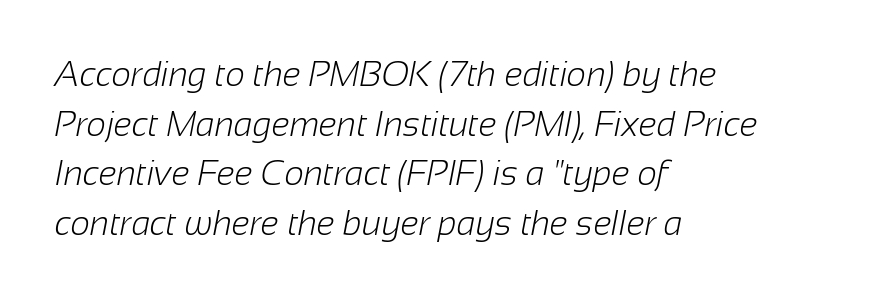
Q: Is the text bold? A: No.
Q: Is the typeface a serif or a sans-serif typeface? A: Sans-serif.
Q: Is the text underlined? A: No.
Q: How is the paragraph aligned? A: Left-aligned.
Q: Is the spacing between letters normal or unusually wide? A: Normal.
Q: Is the spacing between lines tight, normal or loose? A: Normal.
Q: Width (condensed, normal, or wide)? A: Normal.
Q: Stroke contrast? A: Low.
Q: x-height? A: Medium.
Q: Monospaced? A: No.
